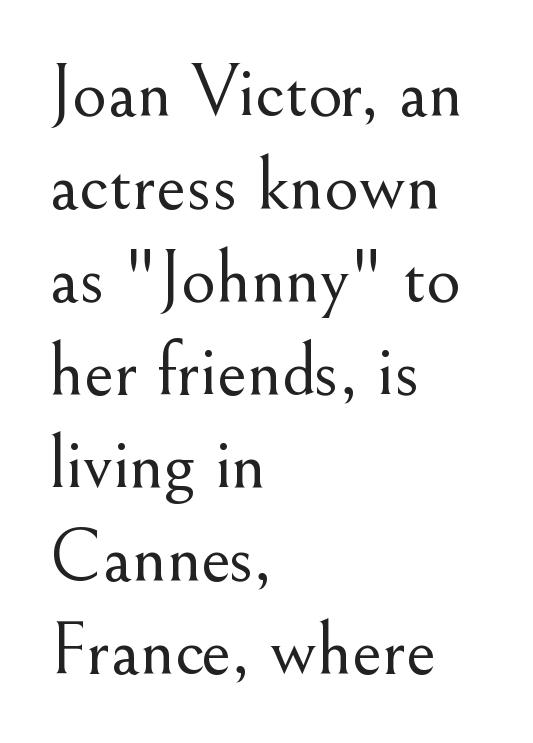
{"serif": "yes", "italic": "no", "bold": "no", "weight": "light", "width": "normal", "stroke_contrast": "medium", "x_height": "small", "monospaced": "no", "underline": "no", "align": "left", "line_spacing_ratio": 1.24, "letter_spacing": "normal", "letter_spacing_em": 0.0, "glyph_px": 75}
